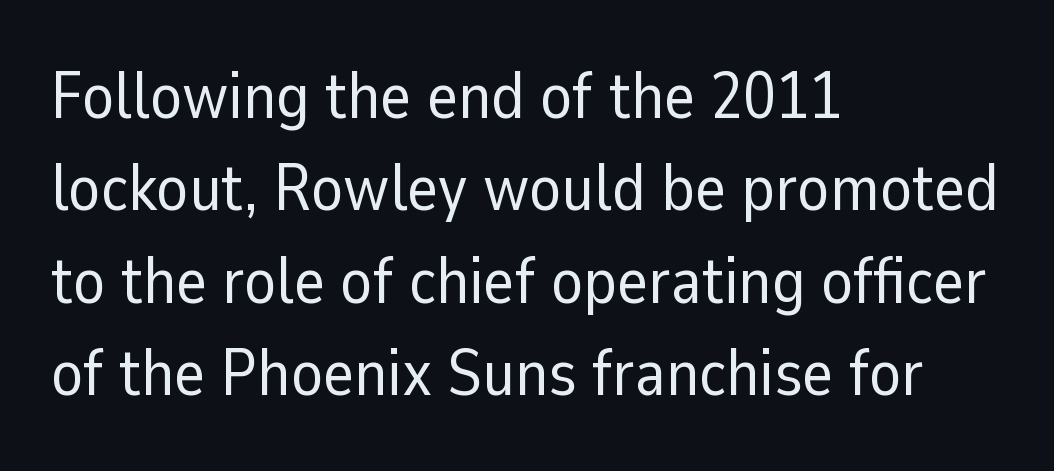
The image shows 66 px regular-weight sans-serif type, upright; set left-aligned, normal line spacing (1.4x), normal letter spacing, not underlined; low stroke contrast and a medium x-height.
